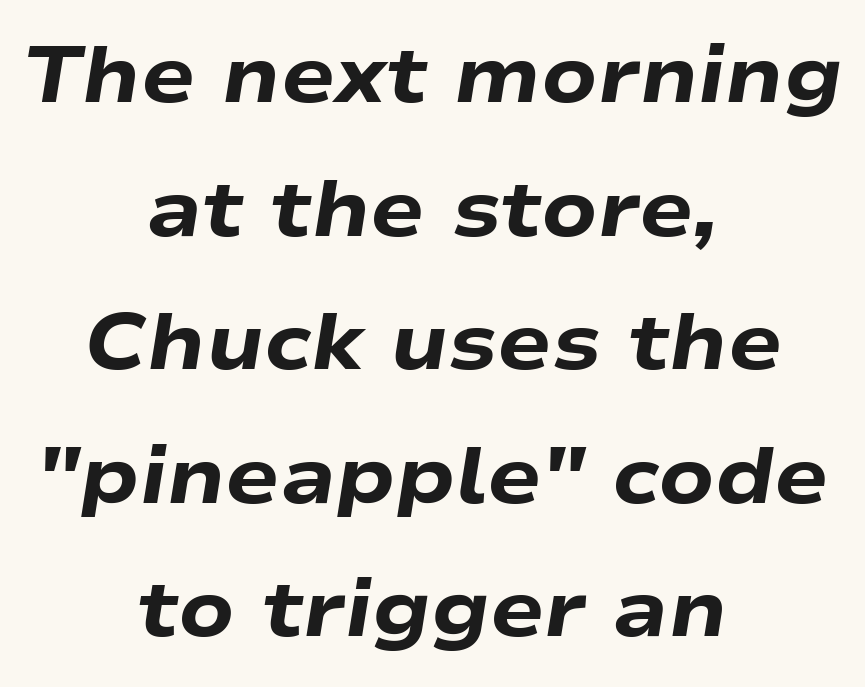
Do the characters align in a grid? No, the font is proportional. Plain, unruled lines of type. Tracking value appears to be zero — textbook default spacing. Students, this is bold: see how much ink each stroke carries.
